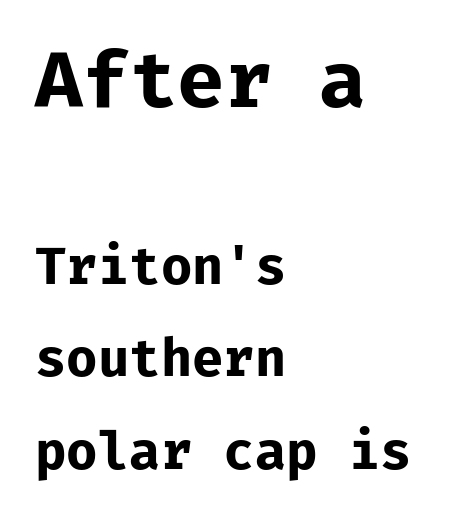
This layout puts the oversized block above and the modest block below. You could count columns in this text — the font is strictly monospaced. The text was rendered using a sans face with plain stroke endings. This sample uses an upright cut, with every glyph sitting square on the baseline. Leftover space on each line is placed entirely after the last word.
